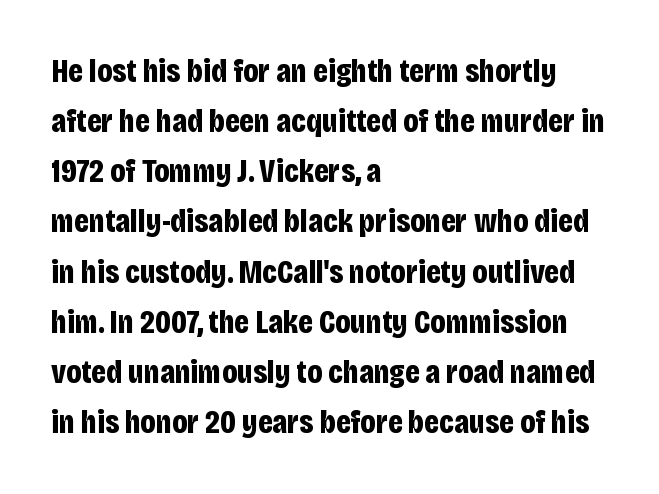
Leftover space on each line is placed entirely after the last word. The letters are bold, with thick, heavy strokes. Compared with typical paragraphs, the rows here are spaced about the same. Check the space under the baseline: it is left empty. When letters stand straight like this, we call the style roman or upright. This rendering employs a face without finishing strokes, i.e., a sans-serif.
